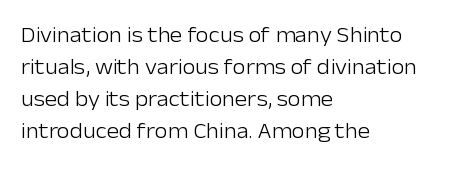
Vertical strokes here are truly vertical. The paragraph has a hard left edge and a soft right edge. The rendering uses a moderate line-height, typical for paragraphs. The cut favours lightness, reaching ordinary text weight at its darkest.
